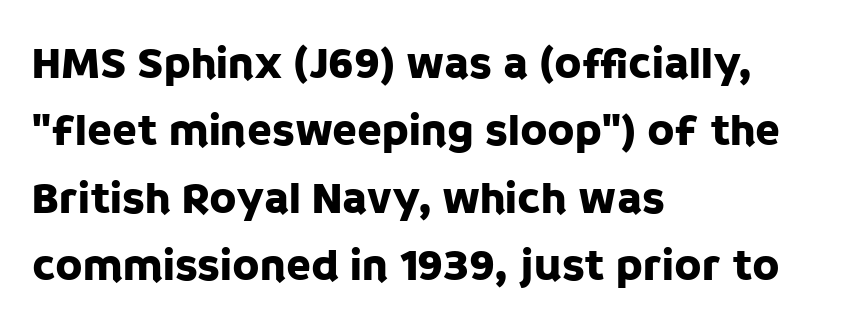
The image shows 45 px sans-serif type, upright; set left-aligned, normal line spacing (1.5x), normal letter spacing, not underlined; low stroke contrast and a large x-height.
